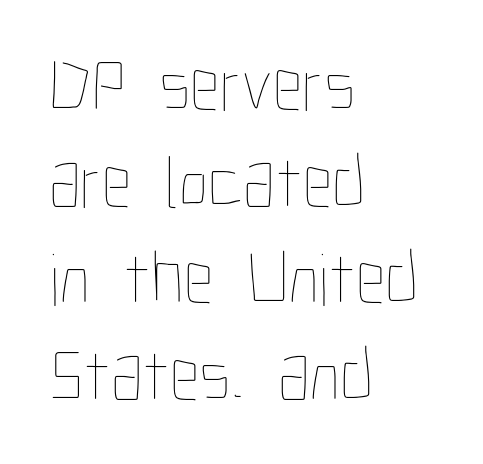
Q: Is the text bold? A: No.
Q: Is the text italic (slanted)? A: No, it is upright.
Q: Is the text underlined? A: No.
Q: How is the paragraph aligned? A: Left-aligned.
Q: Is the spacing between letters normal or unusually wide? A: Normal.
Q: Is the spacing between lines tight, normal or loose? A: Normal.
Q: Width (condensed, normal, or wide)? A: Condensed.
Q: Stroke contrast? A: Low.
Q: x-height? A: Medium.
Q: Monospaced? A: No.
